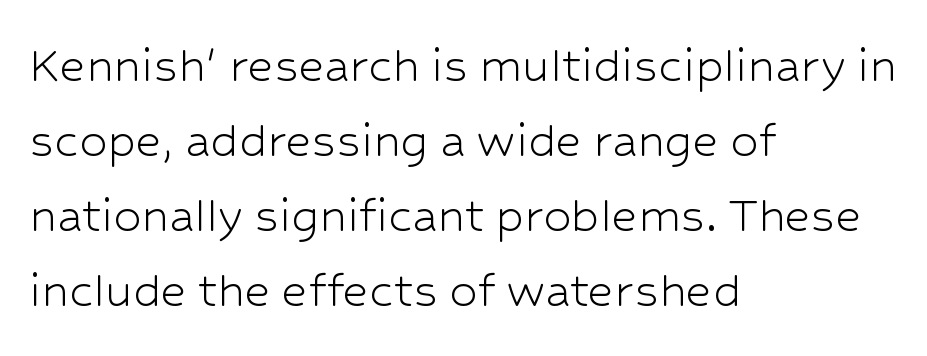
{"serif": "no", "italic": "no", "bold": "no", "weight": "light", "width": "normal", "stroke_contrast": "low", "x_height": "medium", "monospaced": "no", "underline": "no", "align": "left", "line_spacing": "normal", "line_spacing_ratio": 1.34, "letter_spacing": "normal", "letter_spacing_em": 0.0, "glyph_px": 56}
